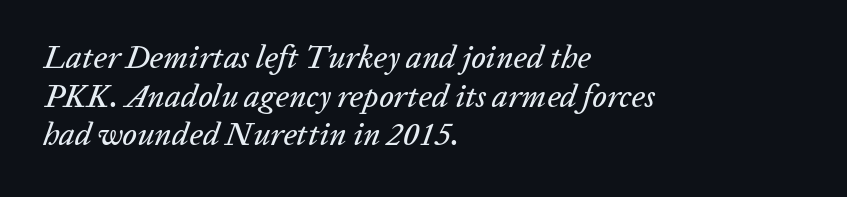
{"italic": "yes", "lean": "right", "slant_degrees": 20, "width": "normal", "stroke_contrast": "low", "x_height": "medium", "monospaced": "no", "underline": "no", "align": "left", "line_spacing_ratio": 1.21, "letter_spacing": "normal", "letter_spacing_em": 0.0, "glyph_px": 32}
